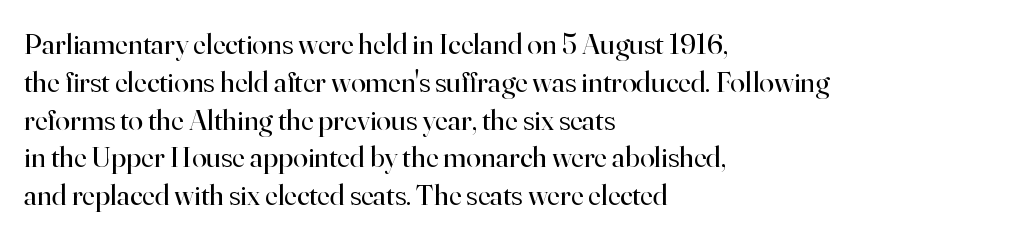
Words float on clear page, feet unadorned. Stroke thickness stays within the range of a standard reading face or lighter. Line starts are locked; line ends wander. Characters remain perfectly vertical along every line. Each letter keeps its own natural width here, so spacing adapts to shape.
